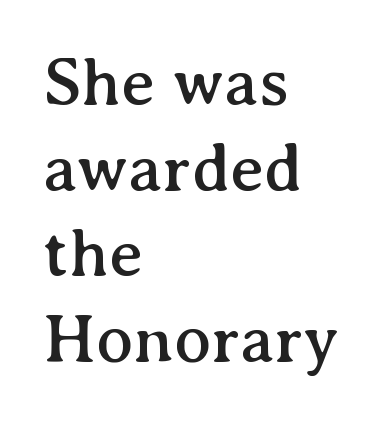
Q: Is the text italic (slanted)? A: No, it is upright.
Q: Is the typeface a serif or a sans-serif typeface? A: Serif.
Q: Is the text underlined? A: No.
Q: How is the paragraph aligned? A: Left-aligned.
Q: Is the spacing between letters normal or unusually wide? A: Normal.
Q: Width (condensed, normal, or wide)? A: Normal.
Q: Stroke contrast? A: Medium.
Q: x-height? A: Medium.
Q: Monospaced? A: No.
